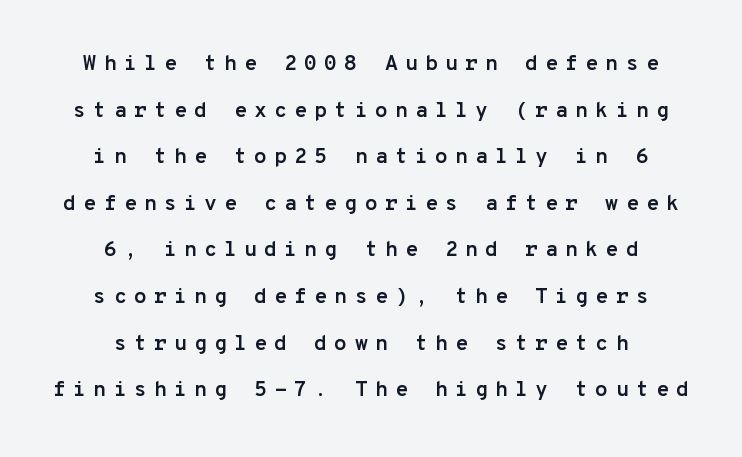
{"italic": "no", "bold": "yes", "underline": "no", "align": "center", "line_spacing": "loose", "line_spacing_ratio": 2.22, "letter_spacing": "wide", "letter_spacing_em": 0.34, "glyph_px": 21}
